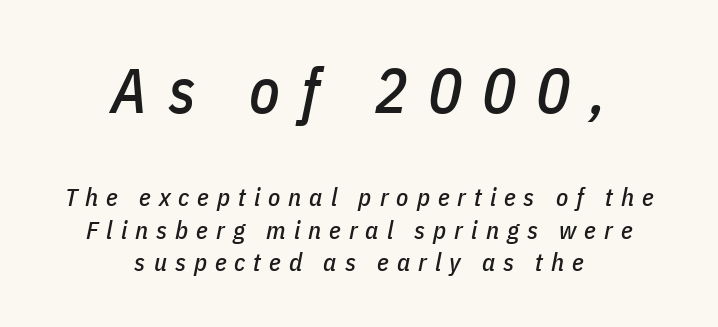
Quick note: interline space is typical. The face used here appears at its bigger size in the upper chunk. Loose tracking; the words dissolve into strings of separated letters. Each row of text sits above clean, open space.
